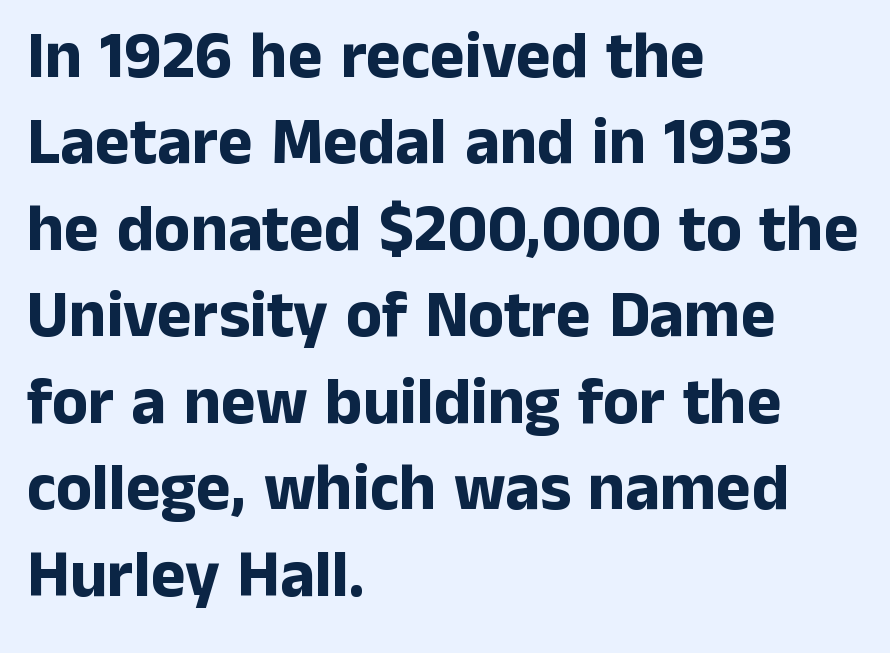
Q: Is the text bold? A: Yes.
Q: Is the text italic (slanted)? A: No, it is upright.
Q: Is the typeface a serif or a sans-serif typeface? A: Sans-serif.
Q: Is the text underlined? A: No.
Q: How is the paragraph aligned? A: Left-aligned.
Q: Is the spacing between letters normal or unusually wide? A: Normal.
Q: Is the spacing between lines tight, normal or loose? A: Normal.
Q: Width (condensed, normal, or wide)? A: Normal.
Q: Stroke contrast? A: Low.
Q: x-height? A: Medium.
Q: Monospaced? A: No.
